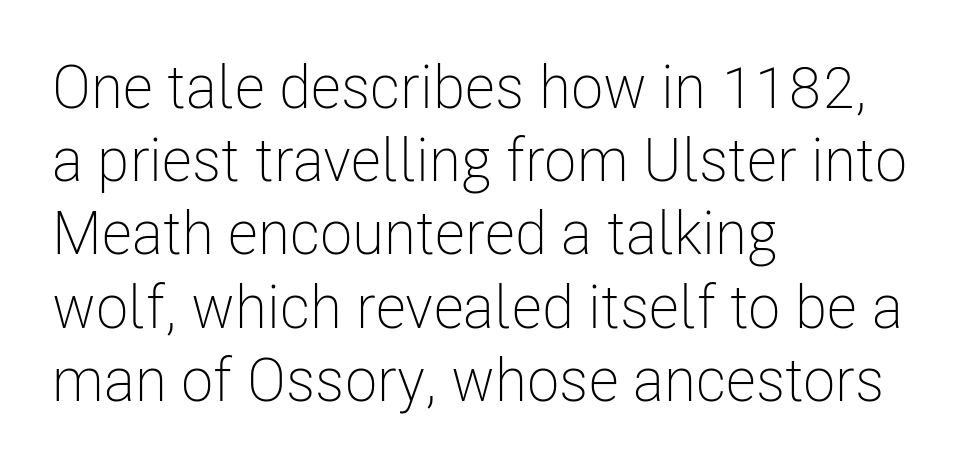
Q: Is the text bold? A: No.
Q: Is the text italic (slanted)? A: No, it is upright.
Q: Is the typeface a serif or a sans-serif typeface? A: Sans-serif.
Q: Is the text underlined? A: No.
Q: How is the paragraph aligned? A: Left-aligned.
Q: Is the spacing between letters normal or unusually wide? A: Normal.
Q: Width (condensed, normal, or wide)? A: Condensed.
Q: Stroke contrast? A: Low.
Q: x-height? A: Medium.
Q: Monospaced? A: No.
